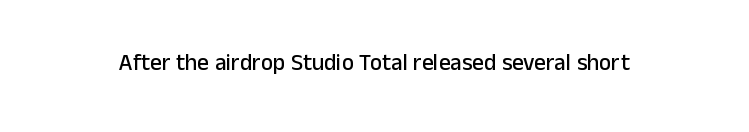
The image shows 23 px text type, upright; set normal letter spacing, not underlined.
